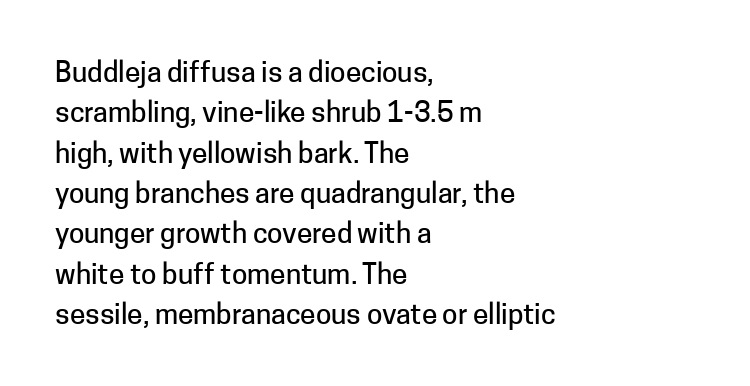
{"serif": "no", "italic": "no", "width": "normal", "stroke_contrast": "low", "x_height": "medium", "monospaced": "no", "underline": "no", "align": "left", "line_spacing": "normal", "line_spacing_ratio": 1.44, "letter_spacing": "normal", "letter_spacing_em": 0.0, "glyph_px": 28}
